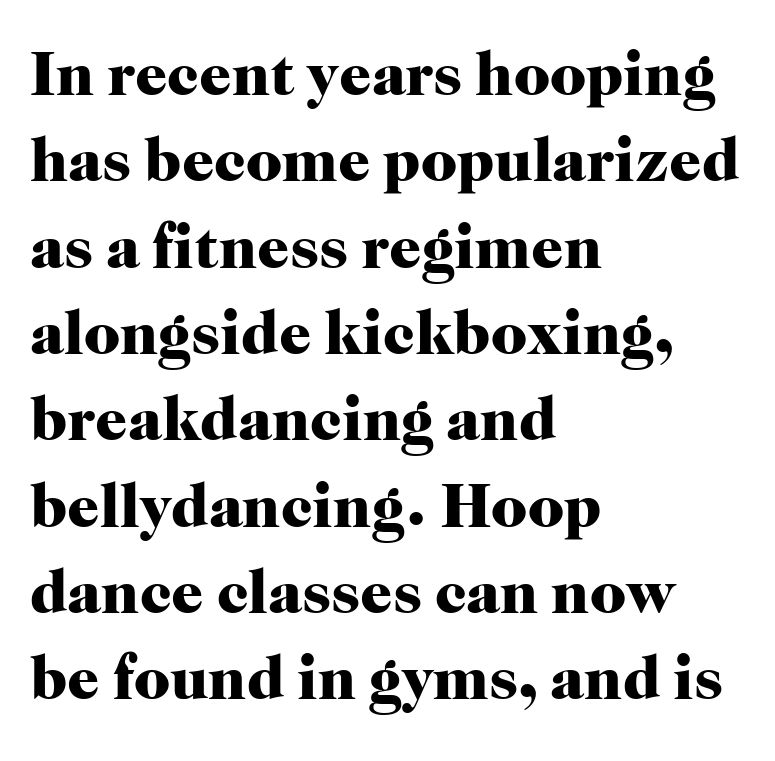
The image shows 63 px heavy serif type, upright; set left-aligned, normal line spacing (1.37x), normal letter spacing, not underlined; high stroke contrast and a medium x-height.
